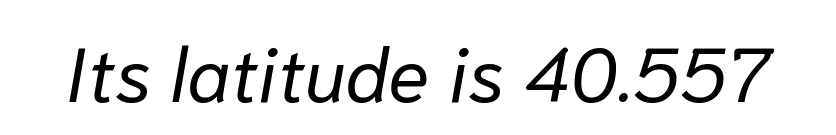
The image shows 76 px regular-weight type, italic (leaning right); set normal letter spacing, not underlined; low stroke contrast and a medium x-height.
